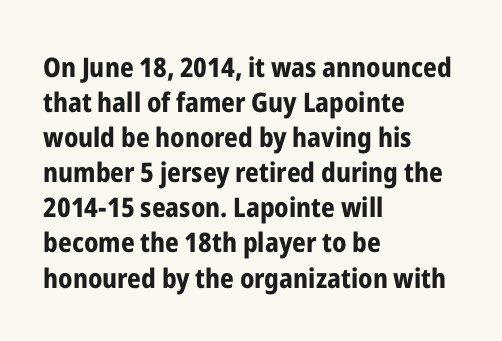
Q: Is the text bold? A: Yes.
Q: Is the text italic (slanted)? A: No, it is upright.
Q: Is the text underlined? A: No.
Q: How is the paragraph aligned? A: Left-aligned.
Q: Is the spacing between letters normal or unusually wide? A: Normal.
Q: Is the spacing between lines tight, normal or loose? A: Normal.
